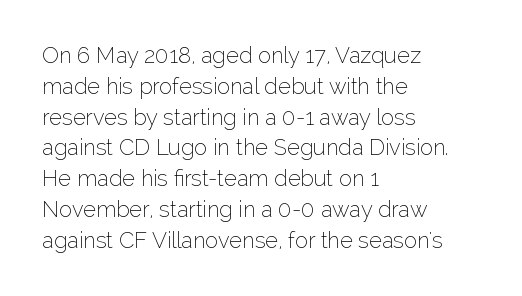
Q: Is the text bold? A: No.
Q: Is the text italic (slanted)? A: No, it is upright.
Q: Is the text underlined? A: No.
Q: How is the paragraph aligned? A: Left-aligned.
Q: Is the spacing between letters normal or unusually wide? A: Normal.
Q: Is the spacing between lines tight, normal or loose? A: Normal.
